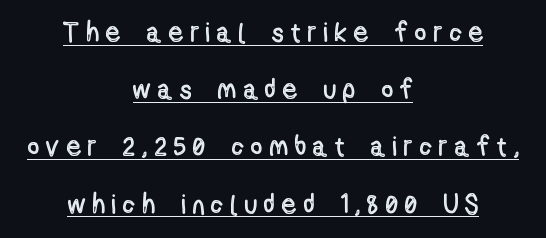
The image shows 27 px text type, upright; set centered, loose line spacing (2.12x), unusually wide letter spacing (+0.29 em), underlined.
